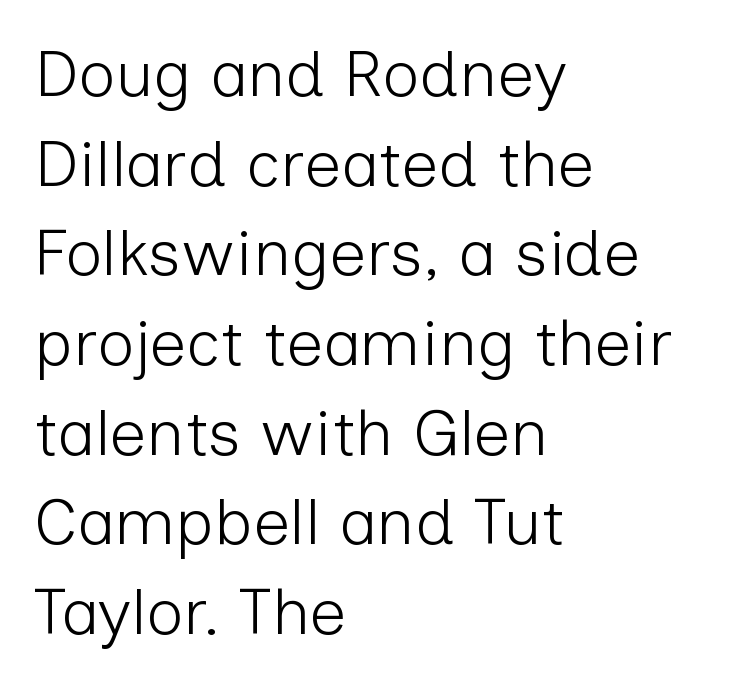
Q: Is the text bold? A: No.
Q: Is the text italic (slanted)? A: No, it is upright.
Q: Is the typeface a serif or a sans-serif typeface? A: Sans-serif.
Q: Is the text underlined? A: No.
Q: How is the paragraph aligned? A: Left-aligned.
Q: Is the spacing between letters normal or unusually wide? A: Normal.
Q: Is the spacing between lines tight, normal or loose? A: Normal.
Q: Width (condensed, normal, or wide)? A: Normal.
Q: Stroke contrast? A: Low.
Q: x-height? A: Medium.
Q: Monospaced? A: No.
